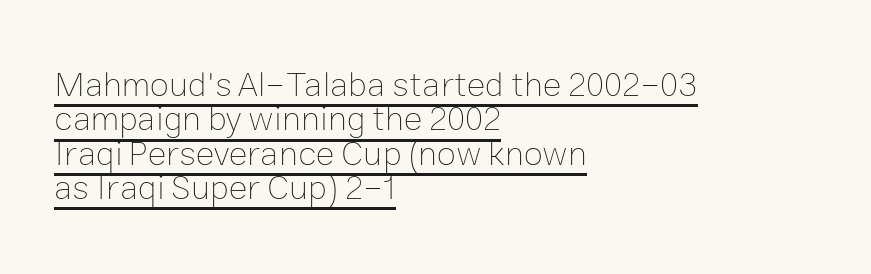
Compared with a typical body face, this is equally light or lighter still. A typesetter would mark this as roman, not italic. A typesetter would call this leading minimal, almost set solid. Compared with typical body copy, the letter spacing here is the same. Every word sits above its own underline. Each letter keeps its own natural width here, so spacing adapts to shape.
